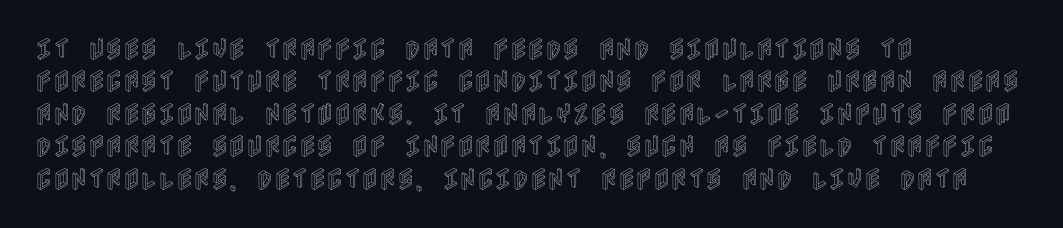
Glyph-to-glyph distance matches everyday printed text. Teacher's note: observe the even left margin — that is flush-left alignment. Type without underlining. This sample keeps an unexceptional amount of space between lines. This is roman type, the default non-slanted kind.
